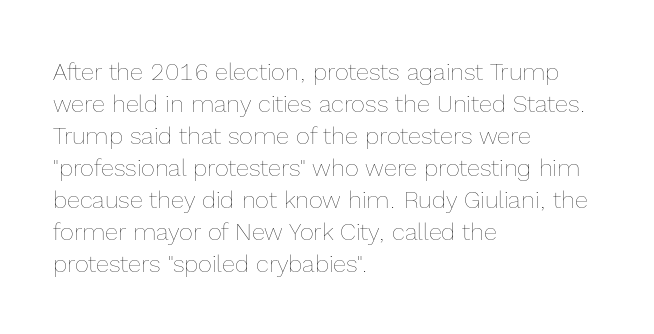
A bare baseline throughout the passage. Does the lettering tilt? It doesn't — this is upright. Leftover space on each line is placed entirely after the last word. Regarding leading, the lines here are spaced in the standard way. Inter-character spacing is left at the font's built-in metrics. Compared with a typical body face, this is equally light or lighter still.
